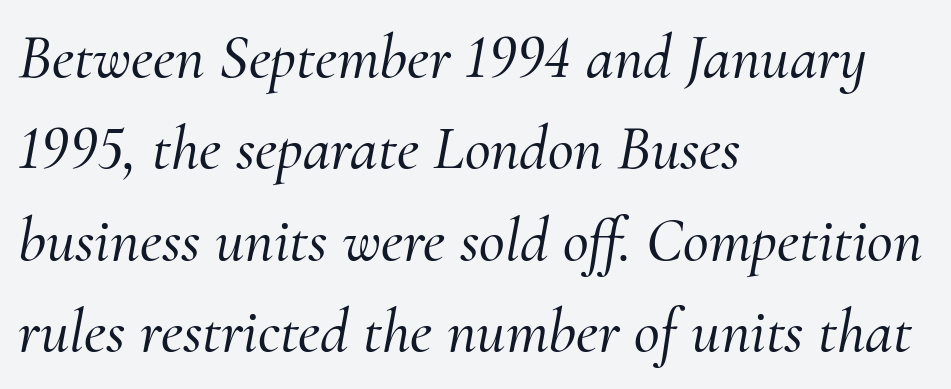
Yep, those are serifs on the letters. Compared with ordinary roman type, these characters are visibly tilted. Characters follow at the spacing the type designer built in. The space beneath each line is pristine and unruled. Spacing verdict: proportional, widths tailored to each character. Which margin do the lines hug? The left one — the right edge is uneven.
